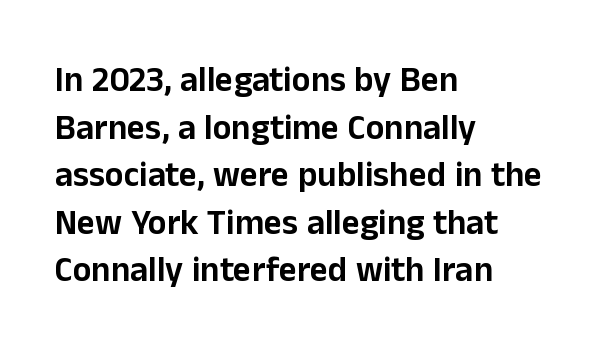
{"serif": "no", "italic": "no", "width": "normal", "stroke_contrast": "low", "x_height": "medium", "monospaced": "no", "underline": "no", "align": "left", "line_spacing": "normal", "line_spacing_ratio": 1.36, "letter_spacing": "normal", "letter_spacing_em": 0.0, "glyph_px": 35}
